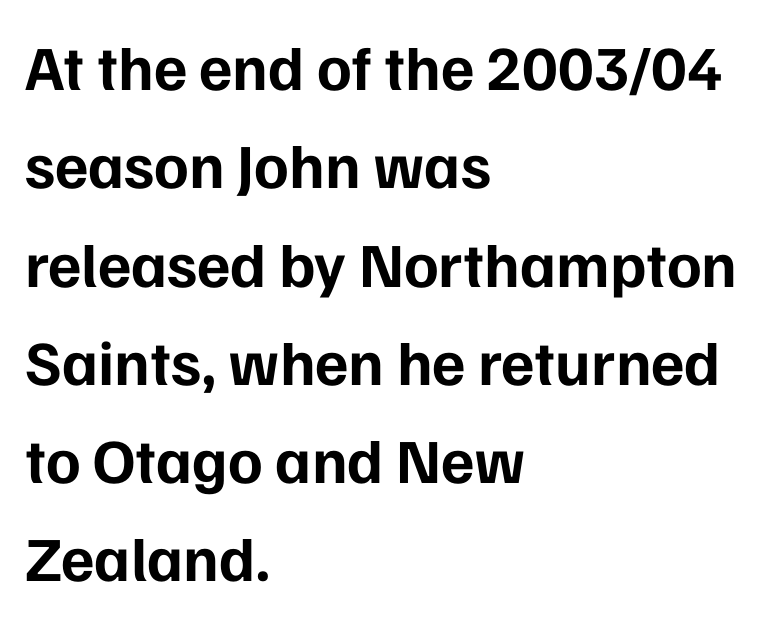
{"serif": "no", "italic": "no", "bold": "yes", "weight": "bold", "width": "normal", "stroke_contrast": "low", "x_height": "medium", "monospaced": "no", "underline": "no", "align": "left", "line_spacing": "normal", "line_spacing_ratio": 1.56, "letter_spacing": "normal", "letter_spacing_em": 0.0, "glyph_px": 63}
